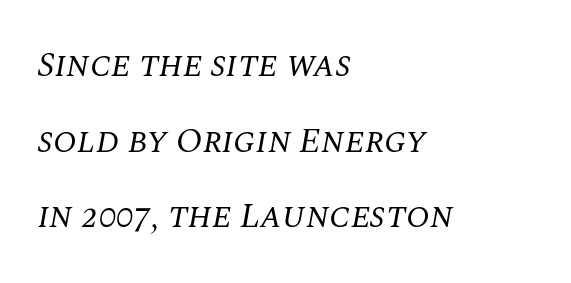
Is there much room between lines? Yes — plenty of vertical air separates them. Caption: standard tracking, unaltered. Honestly, there is no underline to notice here at all. The font sits on the lighter half of the weight spectrum, regular included. These lines were composed using italics. Proportional: the letters do not fall into vertical columns.
